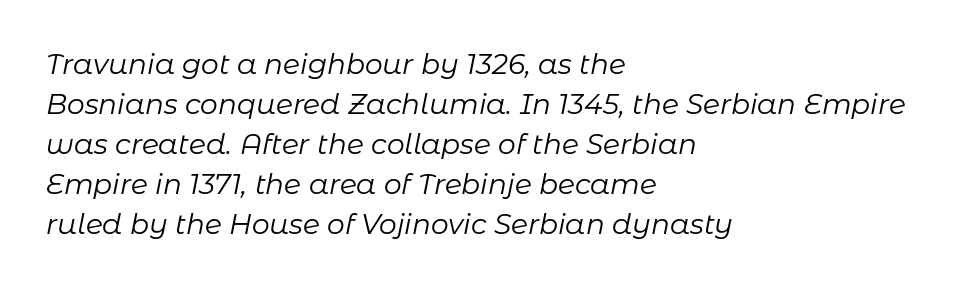
{"italic": "yes", "lean": "right", "slant_degrees": 11, "bold": "no", "weight": "regular", "width": "normal", "stroke_contrast": "low", "x_height": "medium", "monospaced": "no", "underline": "no", "align": "left", "line_spacing": "normal", "line_spacing_ratio": 1.43, "letter_spacing": "normal", "letter_spacing_em": 0.0, "glyph_px": 28}
